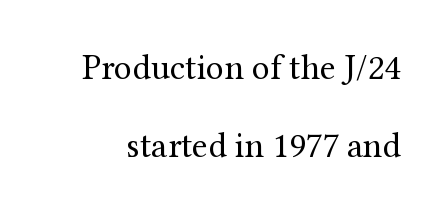
Q: Is the text bold? A: No.
Q: Is the text italic (slanted)? A: No, it is upright.
Q: Is the typeface a serif or a sans-serif typeface? A: Serif.
Q: Is the text underlined? A: No.
Q: Is the spacing between letters normal or unusually wide? A: Normal.
Q: Is the spacing between lines tight, normal or loose? A: Loose.
Q: Width (condensed, normal, or wide)? A: Normal.
Q: Stroke contrast? A: Medium.
Q: x-height? A: Medium.
Q: Monospaced? A: No.
